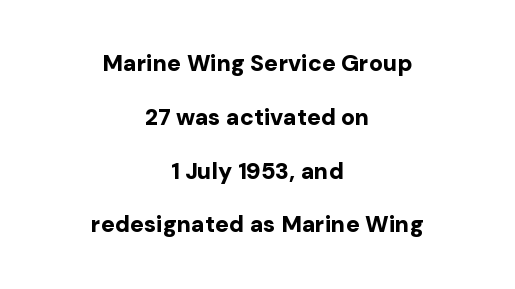
The image shows 23 px bold type, upright; set centered, loose line spacing (2.34x), normal letter spacing, not underlined.
